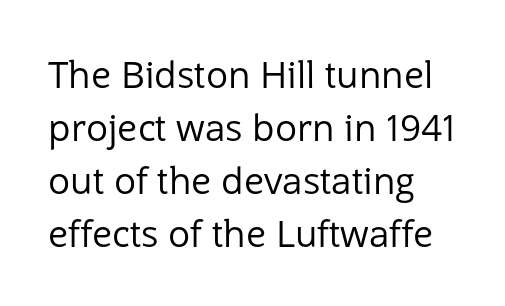
{"serif": "no", "italic": "no", "bold": "no", "weight": "regular", "width": "normal", "stroke_contrast": "low", "x_height": "medium", "monospaced": "no", "underline": "no", "align": "left", "line_spacing": "normal", "line_spacing_ratio": 1.43, "letter_spacing": "normal", "letter_spacing_em": 0.0, "glyph_px": 37}
